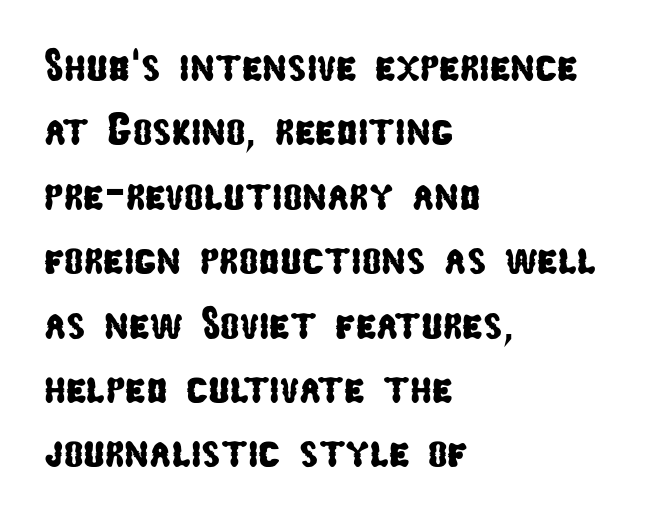
The glyphs are unaccompanied by any horizontal stroke below them. Short and long lines alike share a common starting point at left. Summary of vertical rhythm: regular, with standard interline spacing. The type is set solid horizontally, with unmodified tracking.
